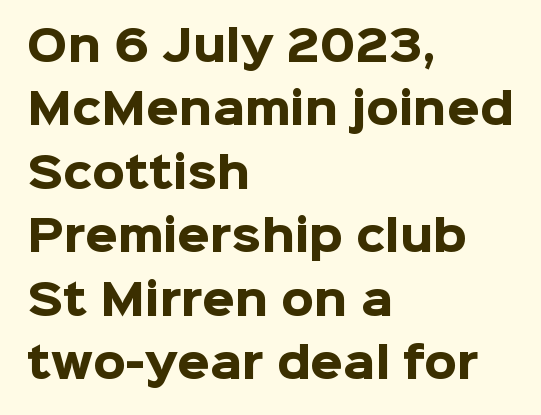
Q: Is the text bold? A: Yes.
Q: Is the text italic (slanted)? A: No, it is upright.
Q: Is the typeface a serif or a sans-serif typeface? A: Sans-serif.
Q: Is the text underlined? A: No.
Q: How is the paragraph aligned? A: Left-aligned.
Q: Is the spacing between letters normal or unusually wide? A: Normal.
Q: Is the spacing between lines tight, normal or loose? A: Normal.
Q: Width (condensed, normal, or wide)? A: Normal.
Q: Stroke contrast? A: Low.
Q: x-height? A: Medium.
Q: Monospaced? A: No.
